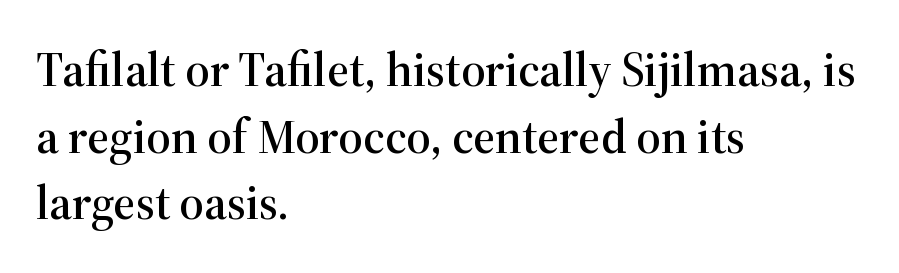
The image shows 48 px serif type, upright; set left-aligned, normal line spacing (1.39x), normal letter spacing, not underlined; high stroke contrast and a medium x-height.
